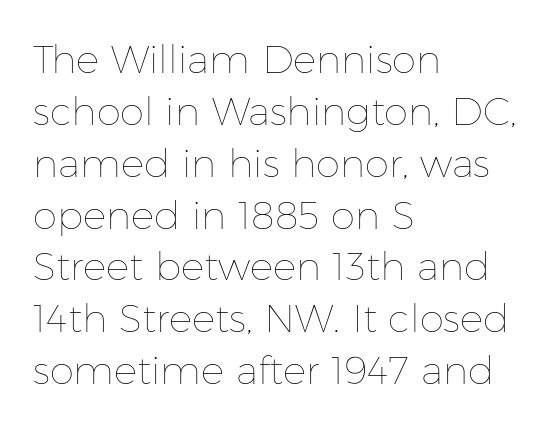
The face used here is proportionally spaced, like ordinary book or web type. If you drew a ruler down the left edge, every line would touch it. The letters look calm and open, with moderate or lighter stems. A roman cut, with each character standing at attention. The type is set solid horizontally, with unmodified tracking.
